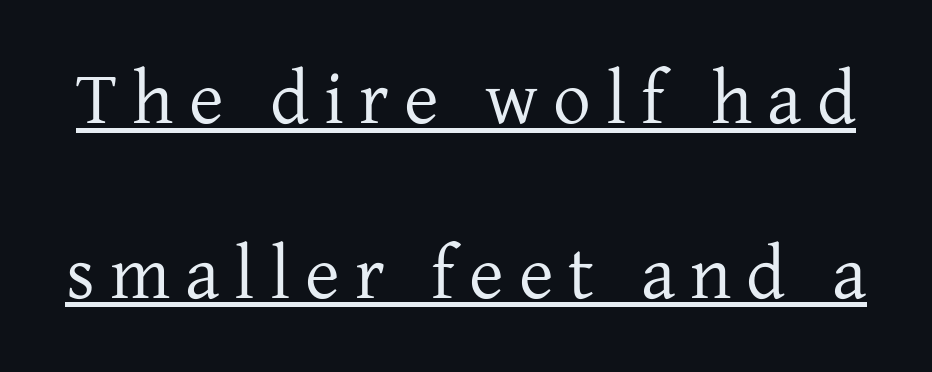
Q: Is the text bold? A: No.
Q: Is the text italic (slanted)? A: No, it is upright.
Q: Is the typeface a serif or a sans-serif typeface? A: Serif.
Q: Is the text underlined? A: Yes.
Q: Is the spacing between letters normal or unusually wide? A: Unusually wide.
Q: Is the spacing between lines tight, normal or loose? A: Loose.
Q: Width (condensed, normal, or wide)? A: Normal.
Q: Stroke contrast? A: Low.
Q: x-height? A: Medium.
Q: Monospaced? A: No.
